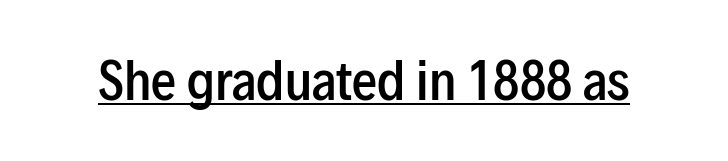
The image shows 50 px semibold, condensed sans-serif type, upright; set normal letter spacing, underlined; low stroke contrast and a medium x-height.
